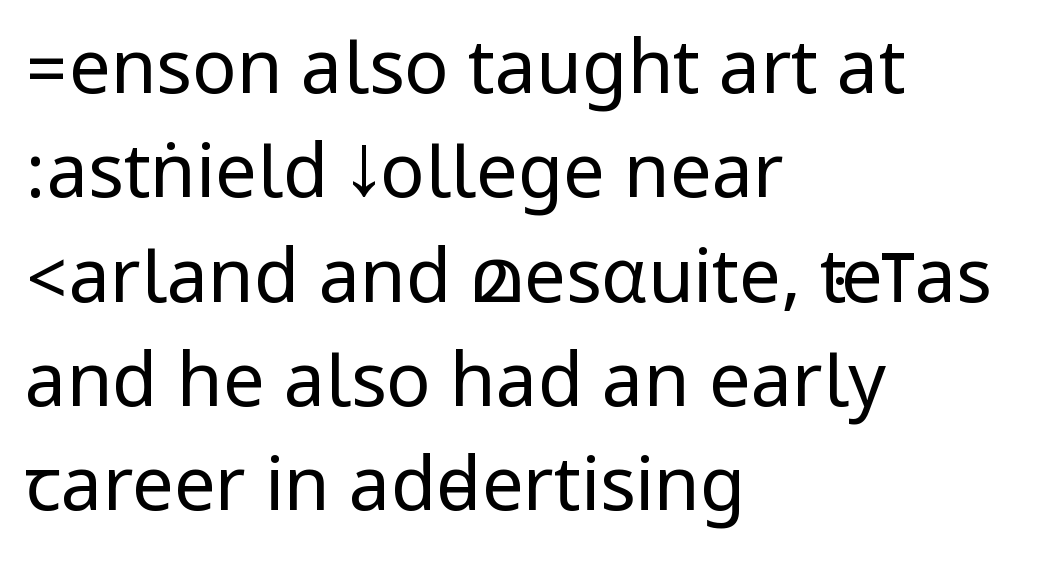
{"serif": "no", "italic": "no", "bold": "no", "weight": "regular", "width": "condensed", "stroke_contrast": "low", "underline": "no", "align": "left", "line_spacing": "normal", "line_spacing_ratio": 1.41, "letter_spacing": "normal", "letter_spacing_em": 0.0, "glyph_px": 74}
